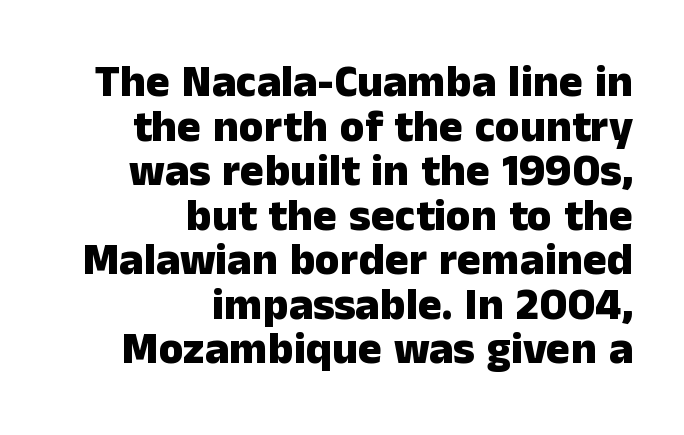
Q: Is the text bold? A: Yes.
Q: Is the text italic (slanted)? A: No, it is upright.
Q: Is the typeface a serif or a sans-serif typeface? A: Sans-serif.
Q: Is the text underlined? A: No.
Q: How is the paragraph aligned? A: Right-aligned.
Q: Is the spacing between letters normal or unusually wide? A: Normal.
Q: Is the spacing between lines tight, normal or loose? A: Tight.
Q: Width (condensed, normal, or wide)? A: Normal.
Q: Stroke contrast? A: Low.
Q: x-height? A: Medium.
Q: Monospaced? A: No.
